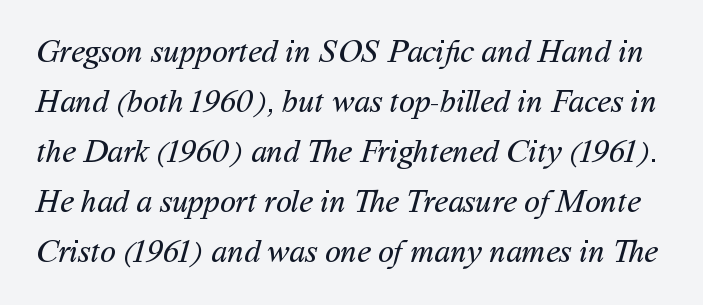
A sans-serif font was chosen for this passage. Ink coverage per letter is moderate at most. The specimen omits any rule beneath the text block's lines. Short note: letters normally spaced.
